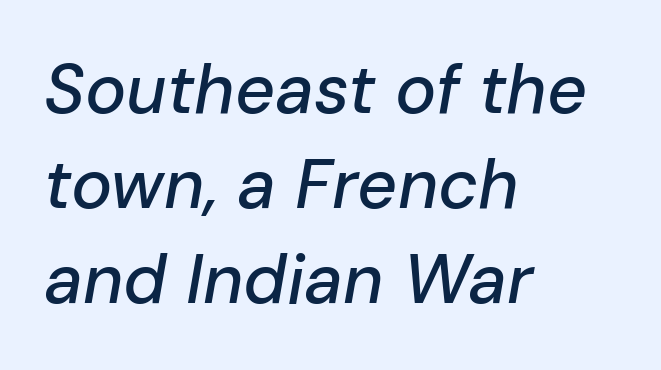
Check under the words: just untouched page. This sample has the flowing, uneven cadence of proportional lettering. These lines keep a tight, regular rhythm from letter to letter. An italicized treatment has been applied to the whole sample.
